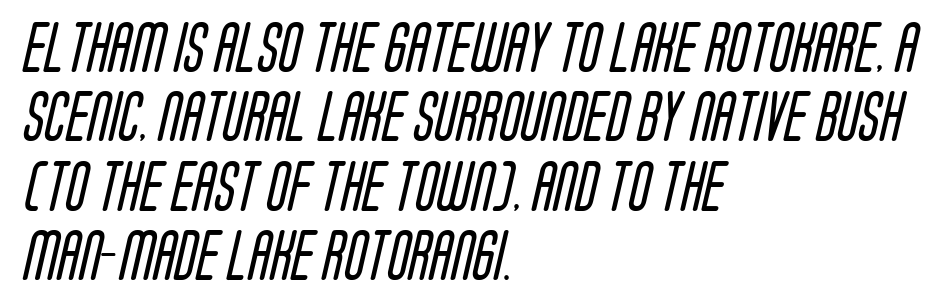
Looks like regular typesetting: each glyph gets only the width it needs. Only glyphs here, with clear space below each row. The letters carry no serifs — their stems end cleanly without finishing strokes. Baseline-to-baseline distance is the conventional proportion of letter height.
